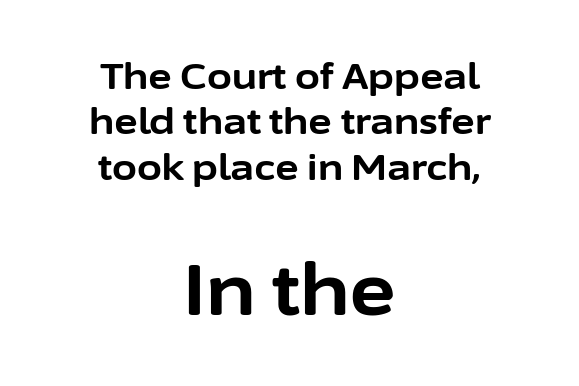
The font's upright variant was chosen for this text. Check the space under the baseline: it is left empty. These lines keep a tight, regular rhythm from letter to letter. Think of a printed novel: that variable character pitch is what you see here. Strong, thick strokes mark this as bold type.
